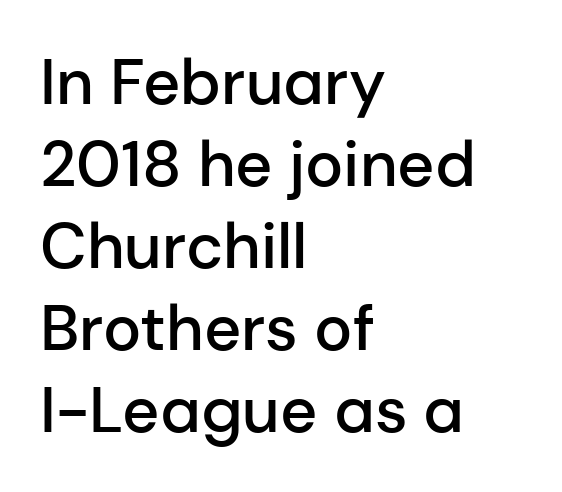
{"serif": "no", "italic": "no", "bold": "semi", "weight": "semibold", "width": "normal", "stroke_contrast": "low", "x_height": "medium", "monospaced": "no", "underline": "no", "align": "left", "line_spacing": "normal", "line_spacing_ratio": 1.28, "letter_spacing": "normal", "letter_spacing_em": 0.0, "glyph_px": 64}
